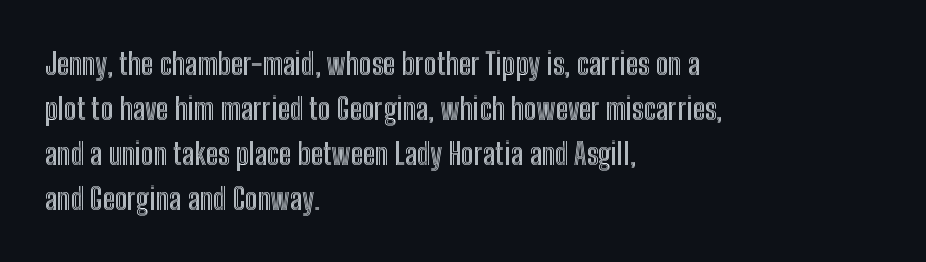
Q: Is the text italic (slanted)? A: No, it is upright.
Q: Is the text underlined? A: No.
Q: How is the paragraph aligned? A: Left-aligned.
Q: Is the spacing between letters normal or unusually wide? A: Normal.
Q: Is the spacing between lines tight, normal or loose? A: Normal.
Q: Width (condensed, normal, or wide)? A: Condensed.
Q: x-height? A: Medium.
Q: Monospaced? A: No.
